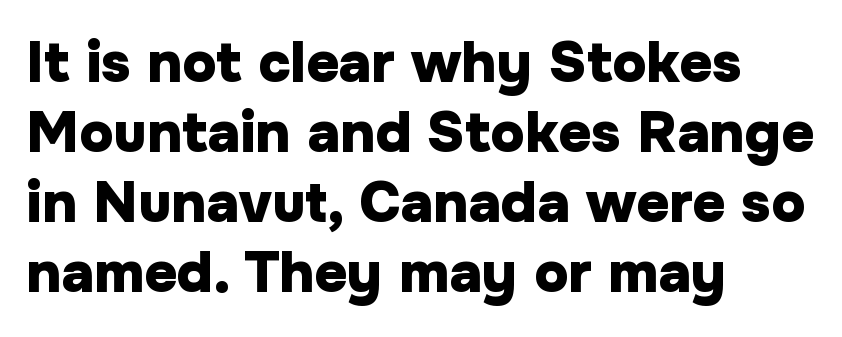
{"serif": "no", "italic": "no", "bold": "yes", "weight": "heavy", "width": "normal", "stroke_contrast": "low", "x_height": "medium", "monospaced": "no", "underline": "no", "align": "left", "line_spacing_ratio": 1.23, "letter_spacing": "normal", "letter_spacing_em": 0.0, "glyph_px": 57}
